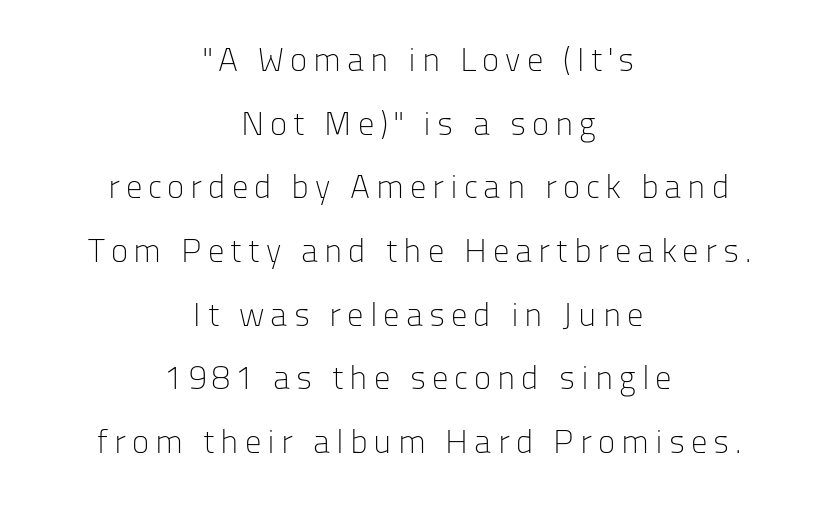
Teacher's note: observe the equal gaps on both sides — that is centered alignment. The glyphs in this specimen are sans serif. Type without underlining. Characters remain perfectly vertical along every line.
